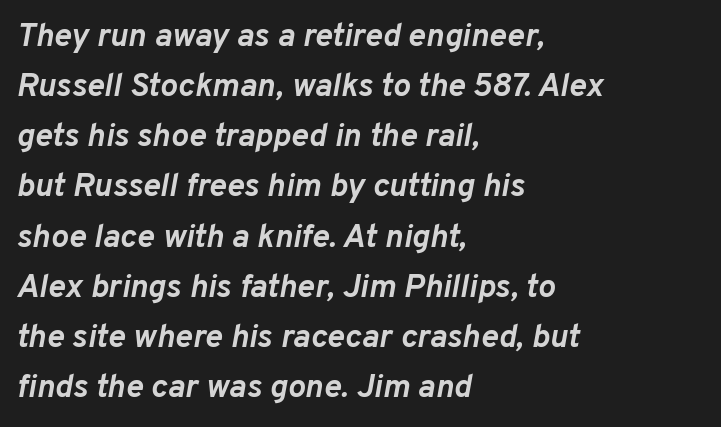
The image shows 33 px semibold type, italic (leaning right); set left-aligned, normal line spacing (1.52x), normal letter spacing, not underlined; low stroke contrast and a medium x-height.
